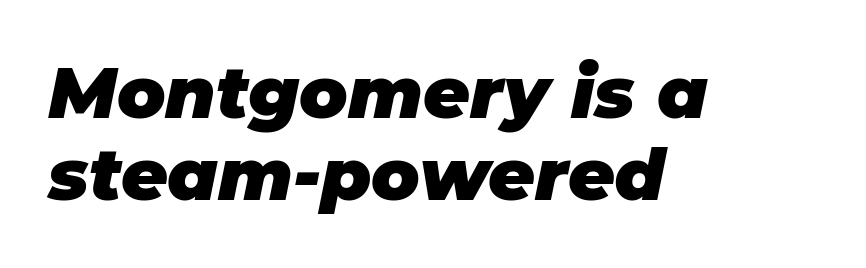
Q: Is the text bold? A: Yes.
Q: Is the text italic (slanted)? A: Yes, it leans right by about 11 degrees.
Q: Is the text underlined? A: No.
Q: How is the paragraph aligned? A: Left-aligned.
Q: Is the spacing between letters normal or unusually wide? A: Normal.
Q: Is the spacing between lines tight, normal or loose? A: Tight.
Q: Width (condensed, normal, or wide)? A: Normal.
Q: Stroke contrast? A: Low.
Q: x-height? A: Large.
Q: Monospaced? A: No.
